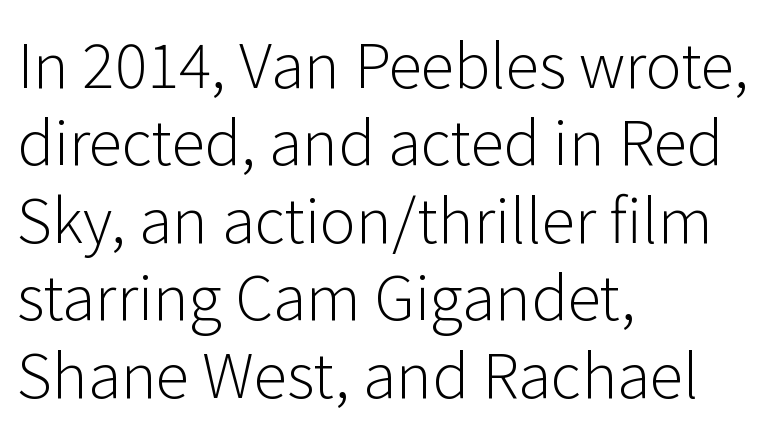
The face used here is proportionally spaced, like ordinary book or web type. Check under the words: just untouched page. Bold? No — there's no thickening of the strokes. These lines keep a tight, regular rhythm from letter to letter. The rendering anchors every line to the left-hand side.
